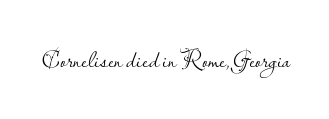
Q: Is the text bold? A: No.
Q: Is the text italic (slanted)? A: Yes.
Q: Is the text underlined? A: No.
Q: Is the spacing between letters normal or unusually wide? A: Normal.
